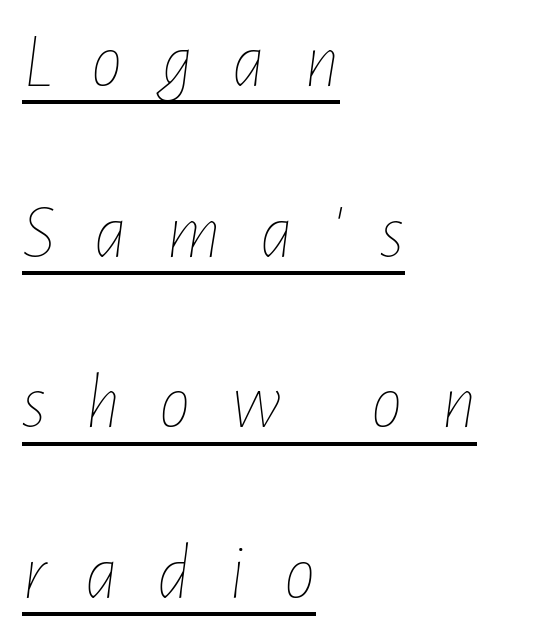
Q: Is the text bold? A: No.
Q: Is the text italic (slanted)? A: Yes, it leans right by about 7 degrees.
Q: Is the text underlined? A: Yes.
Q: How is the paragraph aligned? A: Left-aligned.
Q: Is the spacing between letters normal or unusually wide? A: Unusually wide.
Q: Is the spacing between lines tight, normal or loose? A: Loose.
Q: Width (condensed, normal, or wide)? A: Condensed.
Q: Stroke contrast? A: Low.
Q: x-height? A: Medium.
Q: Monospaced? A: No.
